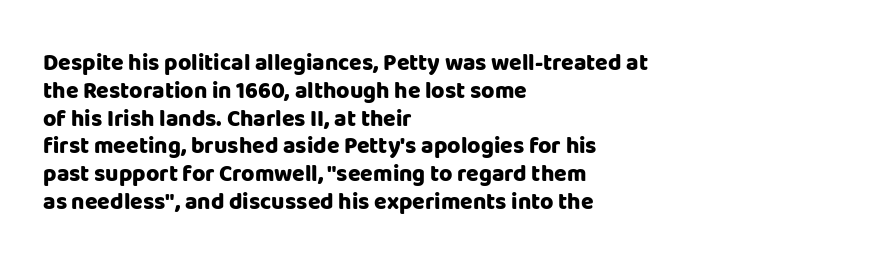
The image shows 23 px bold type, upright; set left-aligned, line spacing 1.21x, normal letter spacing, not underlined.
